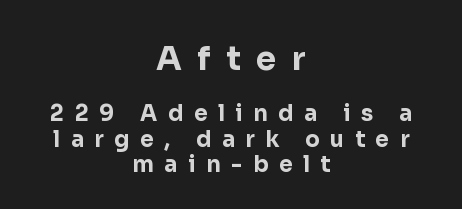
{"serif": "no", "italic": "no", "bold": "yes", "weight": "bold", "width": "normal", "stroke_contrast": "low", "x_height": "medium", "monospaced": "no", "underline": "no", "align": "center", "line_spacing": "tight", "line_spacing_ratio": 1.15, "letter_spacing": "wide", "letter_spacing_em": 0.48, "larger_block": "first", "size_ratio": 1.5, "glyph_px": 33}
